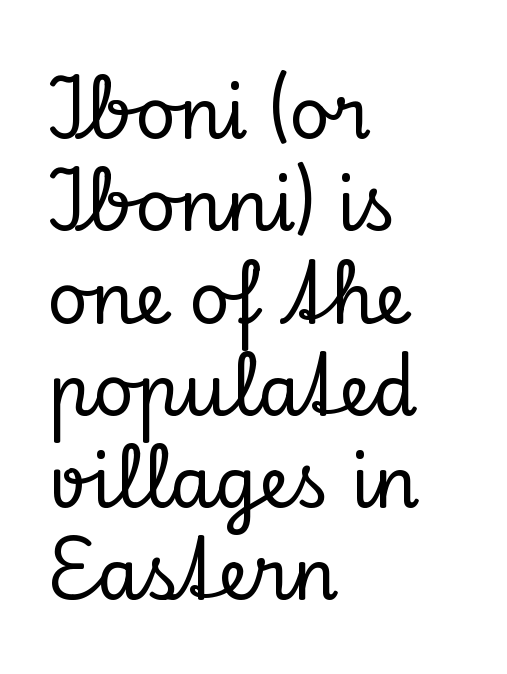
{"italic": "no", "width": "normal", "stroke_contrast": "low", "x_height": "small", "monospaced": "no", "underline": "no", "align": "left", "line_spacing": "normal", "line_spacing_ratio": 1.3, "letter_spacing": "normal", "letter_spacing_em": 0.0, "glyph_px": 71}
